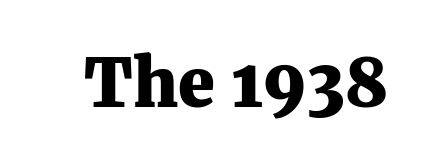
{"serif": "yes", "italic": "no", "bold": "yes", "weight": "heavy", "width": "normal", "stroke_contrast": "medium", "x_height": "medium", "monospaced": "no", "underline": "no", "letter_spacing": "normal", "letter_spacing_em": 0.0, "glyph_px": 66}
